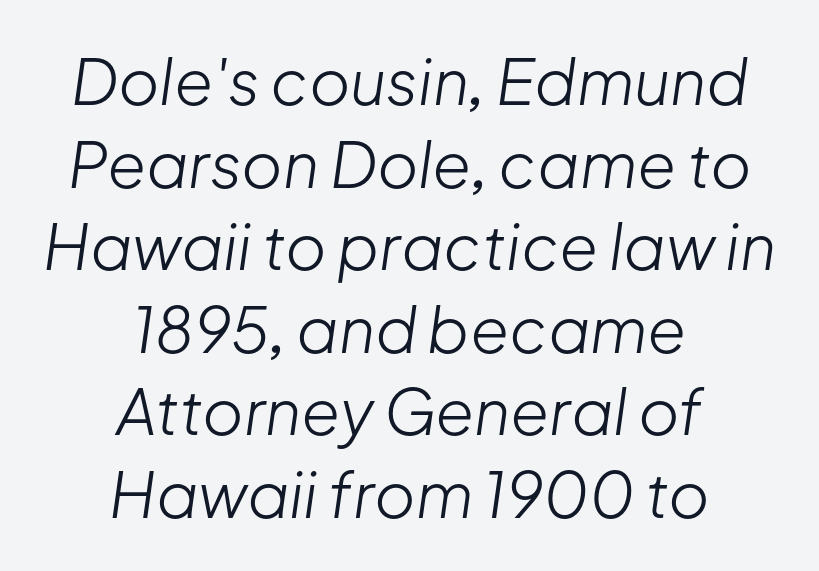
{"italic": "yes", "lean": "right", "slant_degrees": 8, "bold": "no", "weight": "light", "width": "normal", "stroke_contrast": "low", "x_height": "medium", "monospaced": "no", "underline": "no", "align": "center", "line_spacing": "normal", "line_spacing_ratio": 1.31, "letter_spacing": "normal", "letter_spacing_em": 0.0, "glyph_px": 63}
